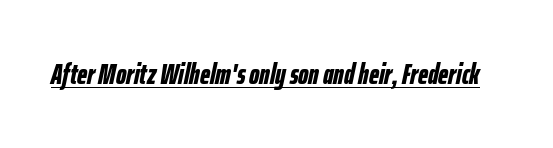
Q: Is the text bold? A: Yes.
Q: Is the text italic (slanted)? A: Yes, it leans right by about 12 degrees.
Q: Is the text underlined? A: Yes.
Q: Is the spacing between letters normal or unusually wide? A: Normal.
Q: Width (condensed, normal, or wide)? A: Condensed.
Q: Stroke contrast? A: Low.
Q: x-height? A: Medium.
Q: Monospaced? A: No.
